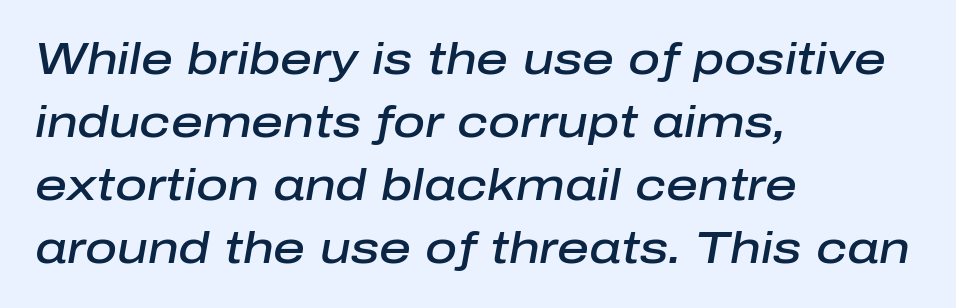
{"italic": "yes", "lean": "right", "slant_degrees": 10, "bold": "semi", "weight": "semibold", "width": "normal", "stroke_contrast": "low", "x_height": "medium", "monospaced": "no", "underline": "no", "align": "left", "line_spacing": "normal", "line_spacing_ratio": 1.43, "letter_spacing": "normal", "letter_spacing_em": 0.0, "glyph_px": 44}
